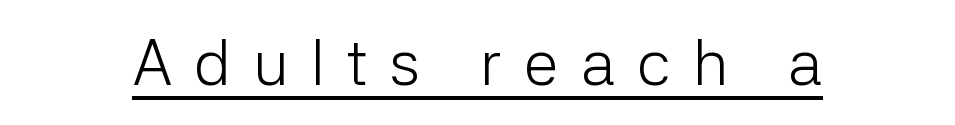
The image shows 64 px light sans-serif type, upright; set unusually wide letter spacing (+0.34 em), underlined; low stroke contrast and a medium x-height.
